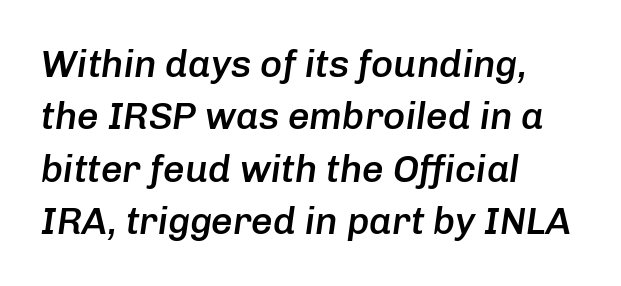
Q: Is the text bold? A: Semi-bold.
Q: Is the text italic (slanted)? A: Yes, it leans right by about 8 degrees.
Q: Is the text underlined? A: No.
Q: How is the paragraph aligned? A: Left-aligned.
Q: Is the spacing between letters normal or unusually wide? A: Normal.
Q: Is the spacing between lines tight, normal or loose? A: Normal.
Q: Width (condensed, normal, or wide)? A: Normal.
Q: Stroke contrast? A: Low.
Q: x-height? A: Medium.
Q: Monospaced? A: No.
